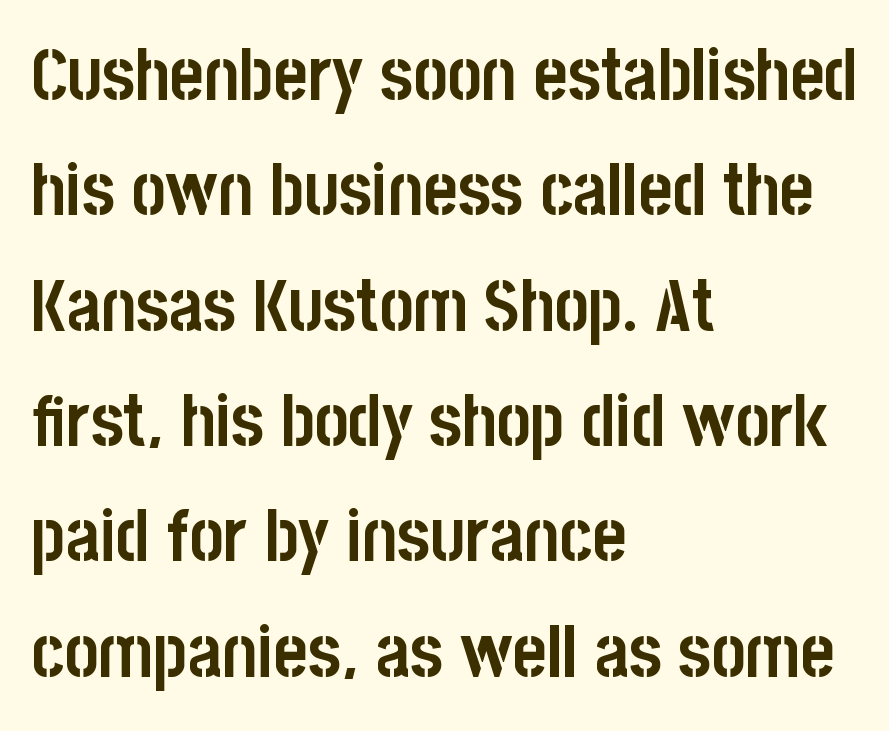
Does the lettering tilt? It doesn't — this is upright. No extra tracking has been applied to these lines. The rendering uses natural spacing where letterforms have individual widths. Every row of glyphs begins at an identical x-position on the left. Plain, unruled lines of type.
